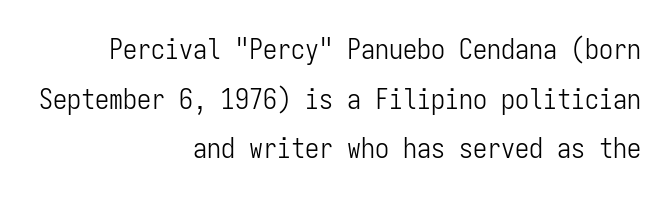
The image shows 28 px light, condensed sans-serif type, upright, monospaced; set right-aligned, line spacing 1.77x, normal letter spacing, not underlined; low stroke contrast and a medium x-height.
